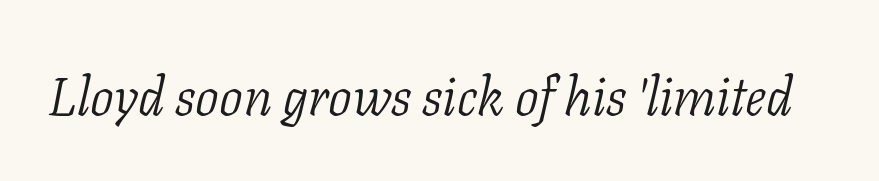
{"serif": "yes", "italic": "yes", "lean": "right", "slant_degrees": 11, "bold": "no", "weight": "light", "width": "normal", "stroke_contrast": "low", "x_height": "medium", "monospaced": "no", "underline": "no", "letter_spacing": "normal", "letter_spacing_em": 0.0, "glyph_px": 53}
